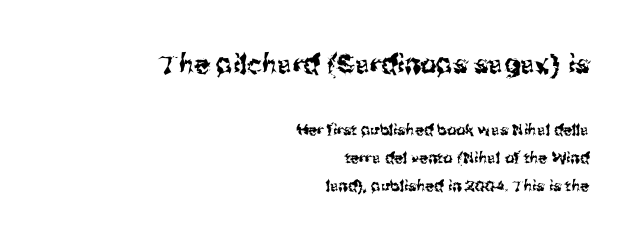
{"italic": "no", "underline": "no", "align": "right", "line_spacing_ratio": 1.88, "letter_spacing": "normal", "letter_spacing_em": 0.0, "larger_block": "first", "size_ratio": 1.73, "glyph_px": 26}
